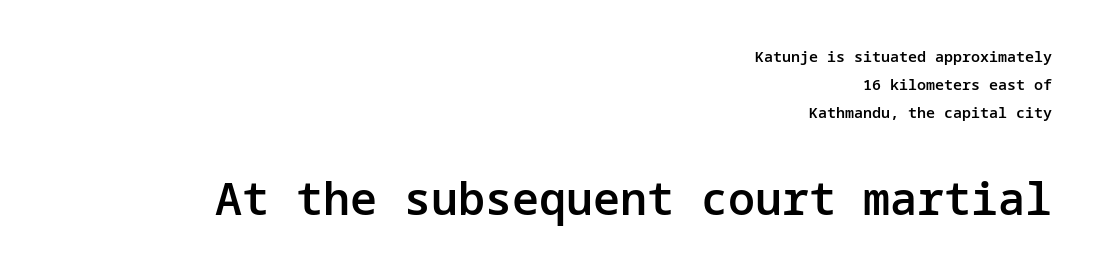
Q: Is the text bold? A: Semi-bold.
Q: Is the text italic (slanted)? A: No, it is upright.
Q: Is the typeface a serif or a sans-serif typeface? A: Sans-serif.
Q: Is the text underlined? A: No.
Q: How is the paragraph aligned? A: Right-aligned.
Q: Is the spacing between letters normal or unusually wide? A: Normal.
Q: Which block of text is set in a larger size, the first (top) or the second (bottom)? A: The second (bottom) one.
Q: Width (condensed, normal, or wide)? A: Normal.
Q: Stroke contrast? A: Low.
Q: x-height? A: Medium.
